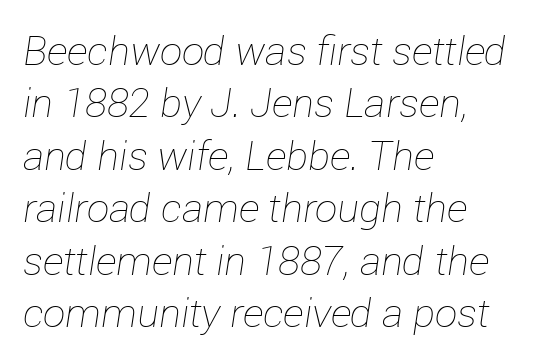
Q: Is the text bold? A: No.
Q: Is the text italic (slanted)? A: Yes, it leans right by about 12 degrees.
Q: Is the text underlined? A: No.
Q: How is the paragraph aligned? A: Left-aligned.
Q: Is the spacing between letters normal or unusually wide? A: Normal.
Q: Is the spacing between lines tight, normal or loose? A: Normal.
Q: Width (condensed, normal, or wide)? A: Normal.
Q: Stroke contrast? A: Low.
Q: x-height? A: Medium.
Q: Monospaced? A: No.
